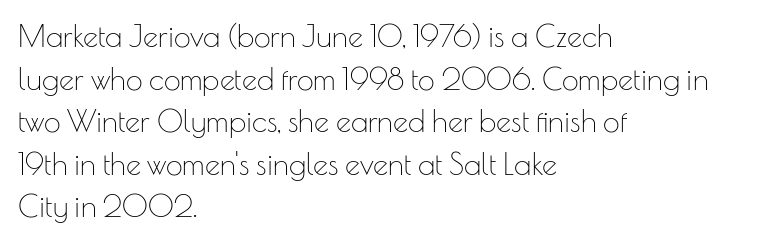
Q: Is the text bold? A: No.
Q: Is the text italic (slanted)? A: No, it is upright.
Q: Is the typeface a serif or a sans-serif typeface? A: Sans-serif.
Q: Is the text underlined? A: No.
Q: How is the paragraph aligned? A: Left-aligned.
Q: Is the spacing between letters normal or unusually wide? A: Normal.
Q: Is the spacing between lines tight, normal or loose? A: Normal.
Q: Width (condensed, normal, or wide)? A: Normal.
Q: Stroke contrast? A: Low.
Q: x-height? A: Small.
Q: Monospaced? A: No.
